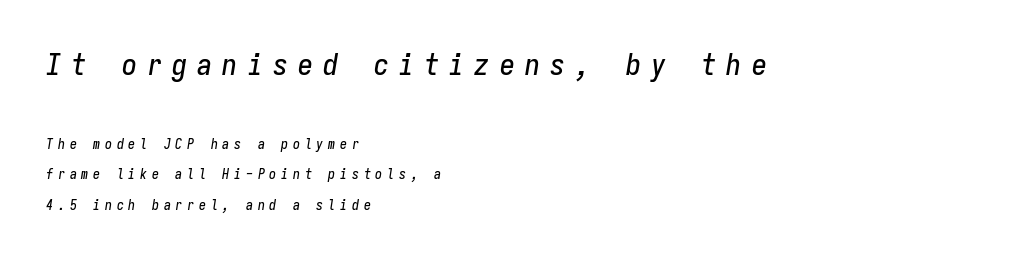
Does the bottom block carry the larger type? No, the top block does. Teacher's note: observe the even left margin — that is flush-left alignment. When letters slant like this, we call the style italic. Monospaced: the letters line up in strict vertical columns. A great deal of white space separates one row of letters from the next.
